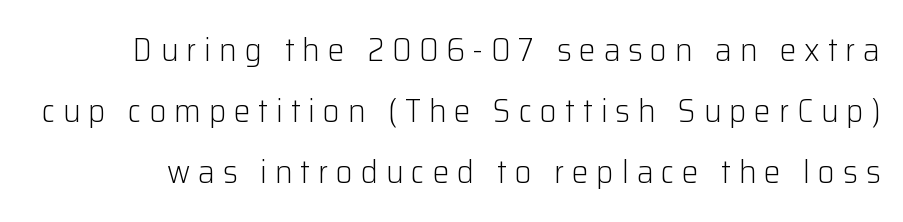
{"serif": "no", "italic": "no", "bold": "no", "weight": "light", "width": "normal", "stroke_contrast": "low", "x_height": "medium", "monospaced": "no", "underline": "no", "line_spacing_ratio": 1.85, "letter_spacing": "wide", "letter_spacing_em": 0.24, "glyph_px": 33}
